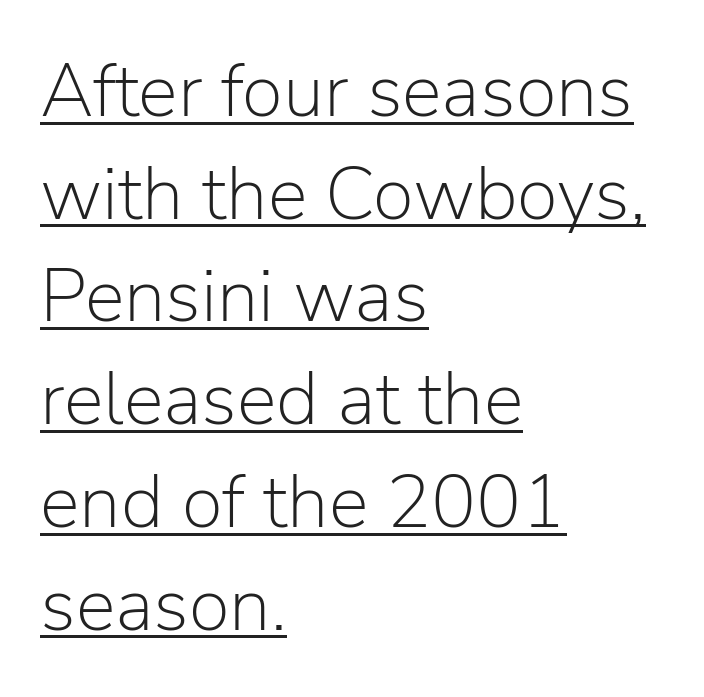
{"serif": "no", "italic": "no", "bold": "no", "weight": "light", "width": "normal", "stroke_contrast": "low", "x_height": "medium", "monospaced": "no", "underline": "yes", "align": "left", "line_spacing": "normal", "line_spacing_ratio": 1.37, "letter_spacing": "normal", "letter_spacing_em": 0.0, "glyph_px": 75}
